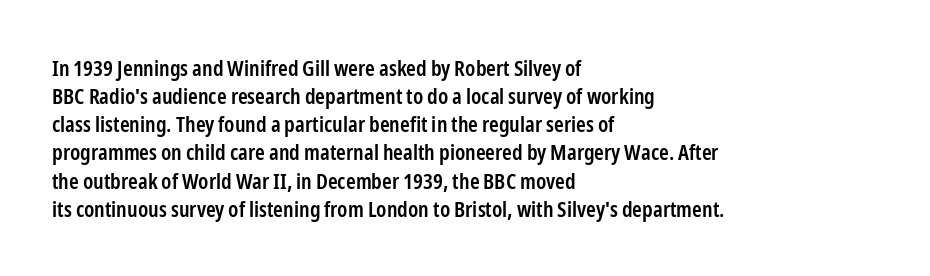
The image shows 22 px text type, upright; set left-aligned, normal line spacing (1.28x), normal letter spacing, not underlined.
